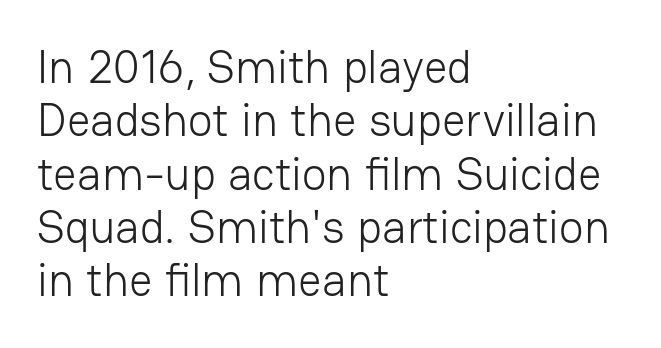
{"serif": "no", "italic": "no", "bold": "no", "weight": "light", "width": "normal", "stroke_contrast": "low", "x_height": "medium", "monospaced": "no", "underline": "no", "align": "left", "line_spacing_ratio": 1.16, "letter_spacing": "normal", "letter_spacing_em": 0.0, "glyph_px": 46}
